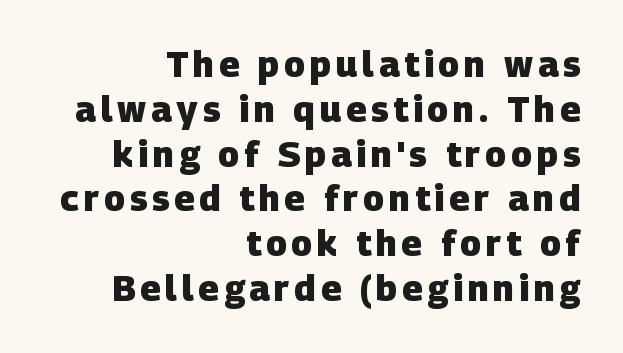
The image shows 35 px heavy sans-serif type; set right-aligned, normal line spacing (1.28x), not underlined; low stroke contrast and a large x-height.
